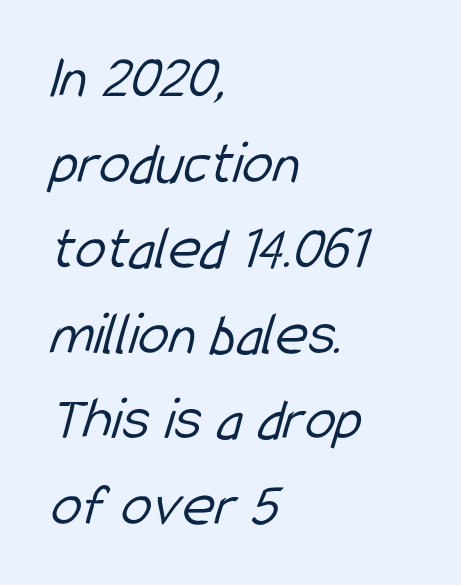
The image shows 62 px light, condensed sans-serif type; set left-aligned, normal line spacing (1.38x), normal letter spacing, not underlined; low stroke contrast and a medium x-height.
